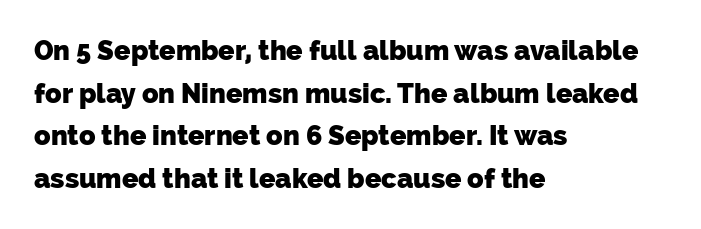
The face used here has the dense, thick strokes of a bold. Words float on clear page, feet unadorned. Typeset ragged right — the left edge is the straight one. Summary of vertical rhythm: regular, with standard interline spacing. Tracking here is standard; glyphs follow each other at the usual distance.
